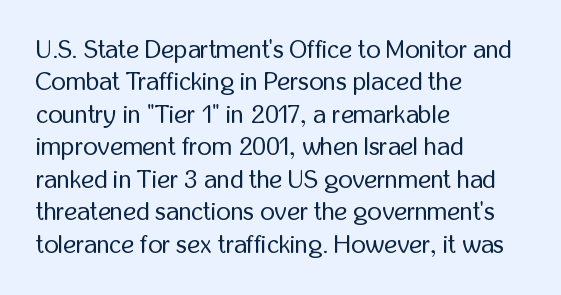
The words here are not underlined. Whoever set this chose a conventional vertical rhythm. Honestly, the letter spacing is just normal — you wouldn't notice it. Tall strokes in this sample are plumb rather than angled. Compared with a centered layout, this one pins lines to the left instead. The weight tops out at a normal text grade.
